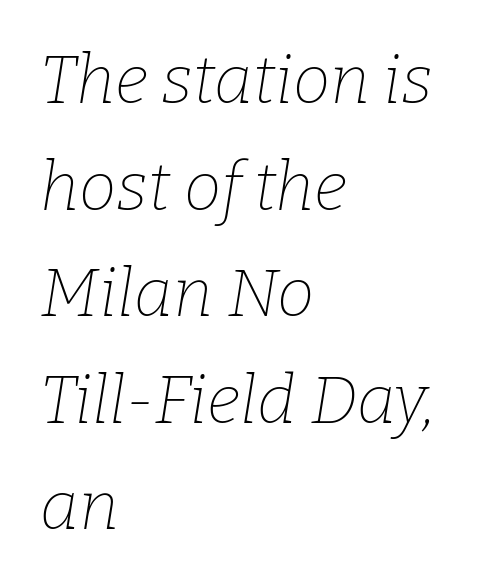
{"serif": "yes", "italic": "yes", "lean": "right", "slant_degrees": 9, "bold": "no", "weight": "thin", "width": "normal", "stroke_contrast": "low", "x_height": "medium", "monospaced": "no", "underline": "no", "align": "left", "line_spacing": "normal", "line_spacing_ratio": 1.59, "letter_spacing": "normal", "letter_spacing_em": 0.0, "glyph_px": 67}
